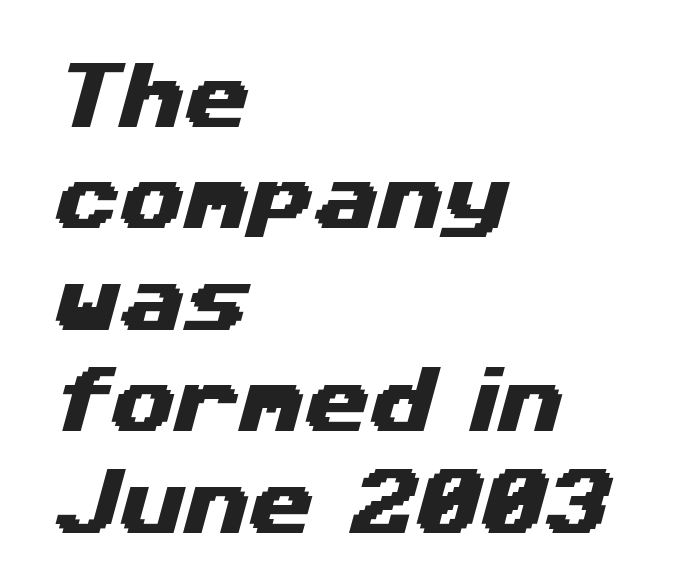
Q: Is the typeface a serif or a sans-serif typeface? A: Sans-serif.
Q: Is the text underlined? A: No.
Q: How is the paragraph aligned? A: Left-aligned.
Q: Is the spacing between letters normal or unusually wide? A: Normal.
Q: Is the spacing between lines tight, normal or loose? A: Normal.
Q: Width (condensed, normal, or wide)? A: Wide.
Q: Stroke contrast? A: Medium.
Q: x-height? A: Medium.
Q: Monospaced? A: No.
